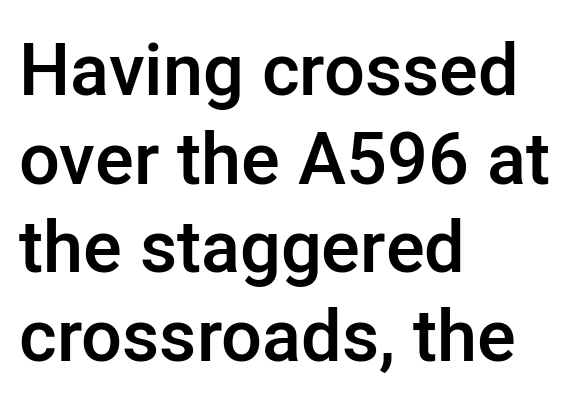
The image shows 72 px semibold sans-serif type, upright; set left-aligned, line spacing 1.23x, normal letter spacing, not underlined; low stroke contrast and a medium x-height.
